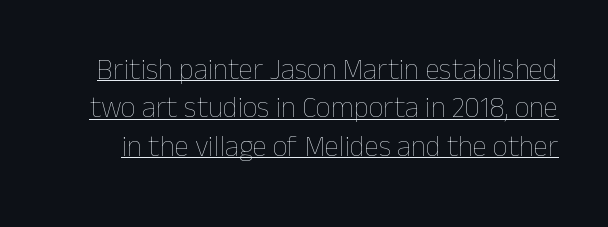
The image shows 29 px thin type, upright; set normal line spacing (1.32x), normal letter spacing, underlined; low stroke contrast and a medium x-height.
